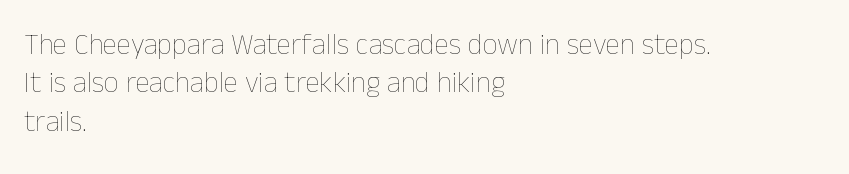
{"italic": "no", "bold": "no", "weight": "thin", "width": "normal", "stroke_contrast": "low", "x_height": "medium", "monospaced": "no", "underline": "no", "align": "left", "line_spacing": "normal", "line_spacing_ratio": 1.32, "letter_spacing": "normal", "letter_spacing_em": 0.0, "glyph_px": 29}
